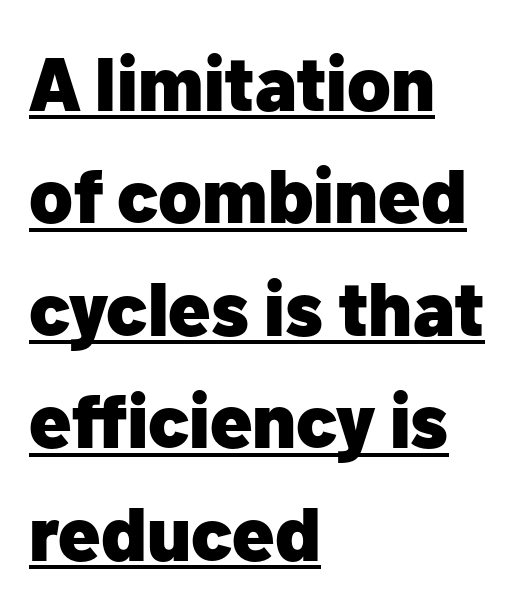
The image shows 76 px heavy sans-serif type, upright; set left-aligned, normal line spacing (1.48x), normal letter spacing, underlined; low stroke contrast and a medium x-height.
